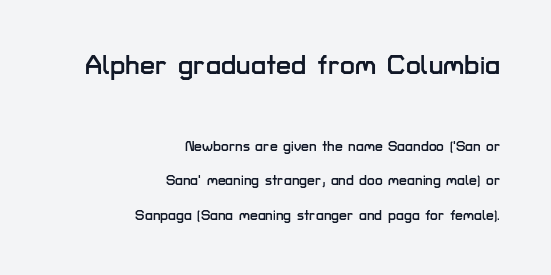
The image shows 27 px text type, upright; set right-aligned, loose line spacing (2.46x), normal letter spacing, not underlined; the first (top) block is 1.93x larger.
